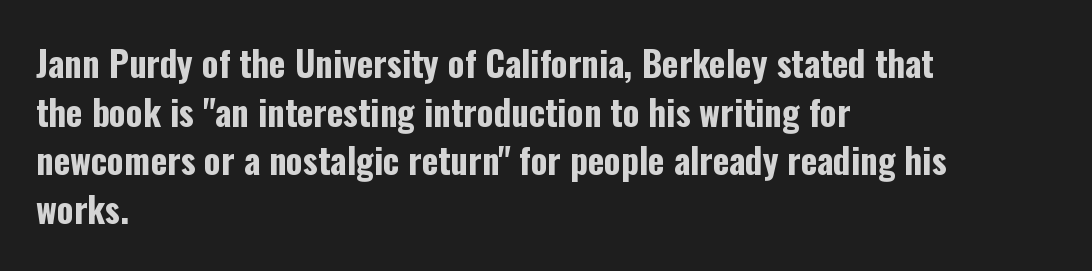
As a designer I'd log this as weight 700, bold. There is no visible air inserted between adjacent glyphs. A clean baseline with only descenders dipping below it. These lines were composed using upright roman letters. The face used here is proportionally spaced, like ordinary book or web type.
